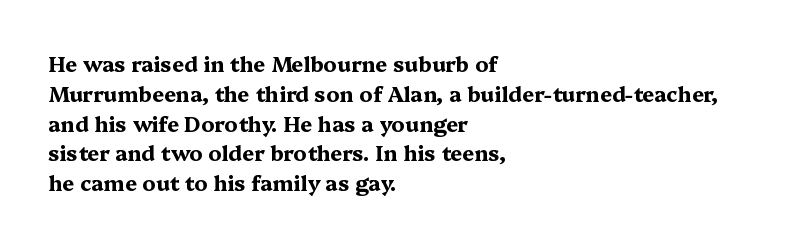
Q: Is the text bold? A: Yes.
Q: Is the text italic (slanted)? A: No, it is upright.
Q: Is the text underlined? A: No.
Q: How is the paragraph aligned? A: Left-aligned.
Q: Is the spacing between letters normal or unusually wide? A: Normal.
Q: Is the spacing between lines tight, normal or loose? A: Normal.
